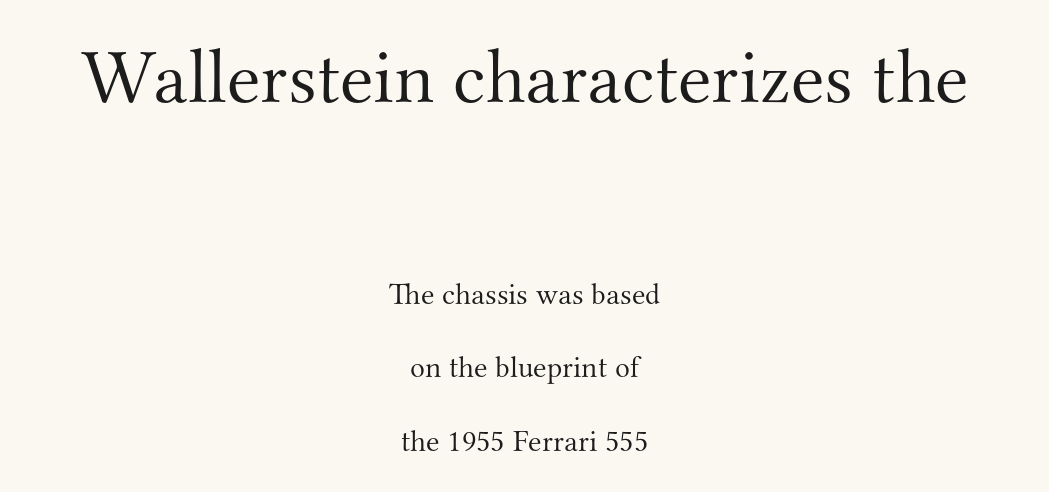
Q: Is the text bold? A: No.
Q: Is the text italic (slanted)? A: No, it is upright.
Q: Is the typeface a serif or a sans-serif typeface? A: Serif.
Q: Is the text underlined? A: No.
Q: How is the paragraph aligned? A: Centered.
Q: Is the spacing between letters normal or unusually wide? A: Normal.
Q: Is the spacing between lines tight, normal or loose? A: Loose.
Q: Which block of text is set in a larger size, the first (top) or the second (bottom)? A: The first (top) one.
Q: Width (condensed, normal, or wide)? A: Normal.
Q: Stroke contrast? A: Medium.
Q: x-height? A: Small.
Q: Monospaced? A: No.
